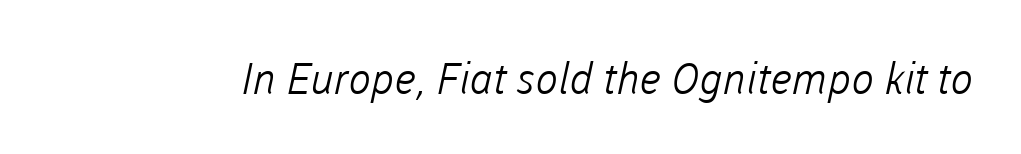
{"serif": "no", "bold": "no", "weight": "light", "width": "normal", "stroke_contrast": "low", "x_height": "medium", "monospaced": "no", "underline": "no", "letter_spacing": "normal", "letter_spacing_em": 0.0, "glyph_px": 43}
